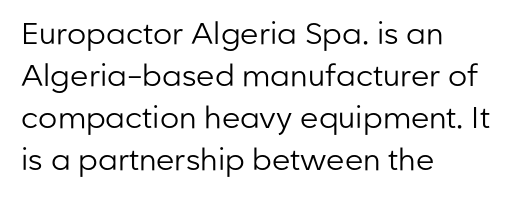
{"serif": "no", "italic": "no", "bold": "no", "weight": "regular", "width": "normal", "stroke_contrast": "low", "x_height": "medium", "monospaced": "no", "underline": "no", "align": "left", "line_spacing": "normal", "line_spacing_ratio": 1.4, "letter_spacing": "normal", "letter_spacing_em": 0.0, "glyph_px": 30}
